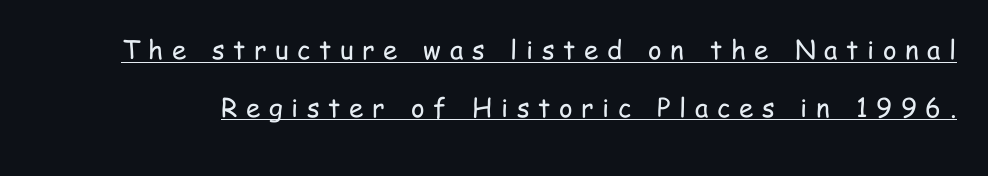
The lettering holds an erect, upright posture throughout. The face looks like a standard text weight, possibly lighter. Vertically, the passage feels expansive, rows floating well apart. There is plenty of visible air inserted between adjacent glyphs.
